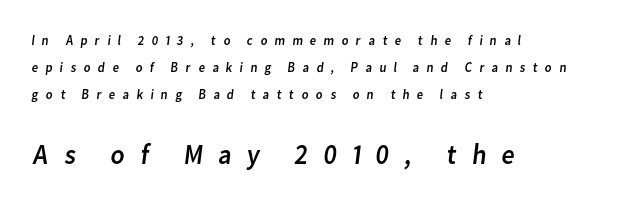
The image shows 29 px regular-weight sans-serif type; set left-aligned, loose line spacing (1.93x), unusually wide letter spacing (+0.49 em), not underlined; the second (bottom) block is 2.07x larger; low stroke contrast and a medium x-height.
